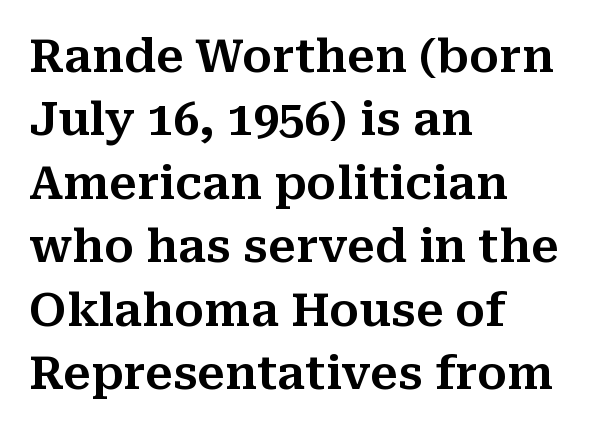
{"serif": "yes", "italic": "no", "width": "normal", "stroke_contrast": "medium", "x_height": "medium", "monospaced": "no", "underline": "no", "align": "left", "line_spacing": "normal", "line_spacing_ratio": 1.38, "letter_spacing": "normal", "letter_spacing_em": 0.0, "glyph_px": 46}
